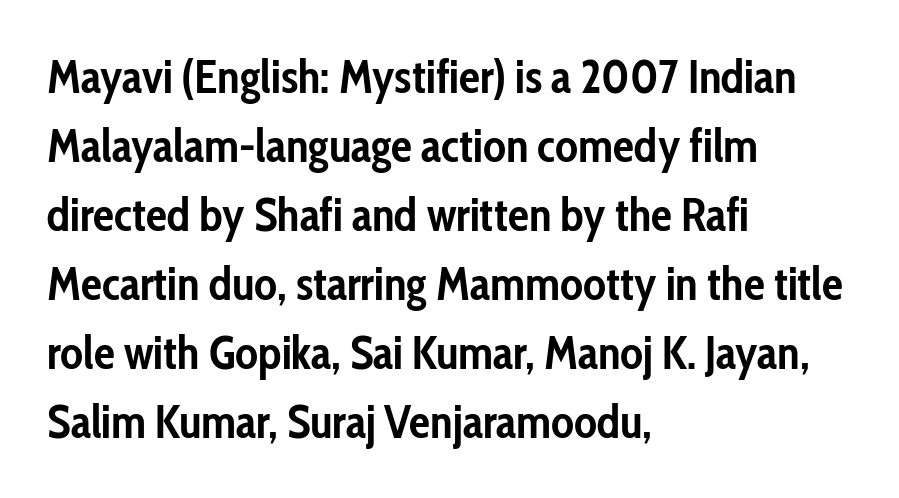
Observe the absence of serifs on each vertical stroke in this sample. In terms of weight, the rendering is a true, heavy bold. This sample uses an upright cut, with every glyph sitting square on the baseline. Caption: multi-line text, flush left, ragged right. The passage shown is typed in a proportional face where columns would drift.
